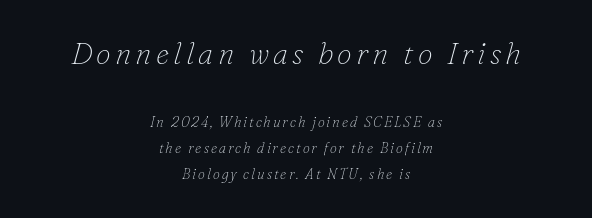
Q: Is the text bold? A: No.
Q: Is the text italic (slanted)? A: Yes, it leans right by about 16 degrees.
Q: Is the typeface a serif or a sans-serif typeface? A: Serif.
Q: Is the text underlined? A: No.
Q: How is the paragraph aligned? A: Centered.
Q: Which block of text is set in a larger size, the first (top) or the second (bottom)? A: The first (top) one.
Q: Width (condensed, normal, or wide)? A: Normal.
Q: Stroke contrast? A: Low.
Q: x-height? A: Small.
Q: Monospaced? A: No.
